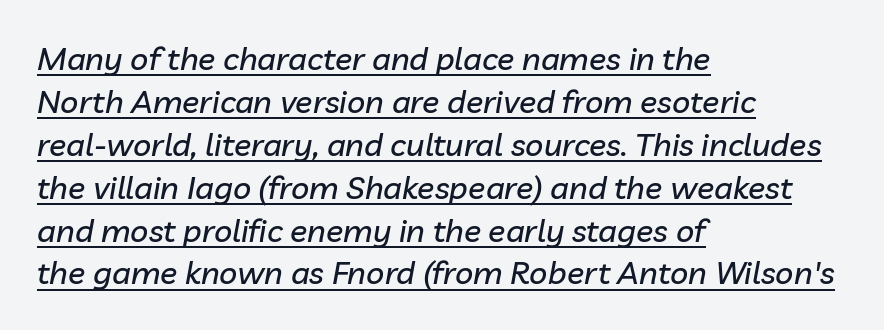
{"italic": "yes", "lean": "right", "slant_degrees": 10, "width": "normal", "stroke_contrast": "low", "x_height": "medium", "monospaced": "no", "underline": "yes", "align": "left", "line_spacing": "normal", "line_spacing_ratio": 1.34, "letter_spacing": "normal", "letter_spacing_em": 0.0, "glyph_px": 32}
